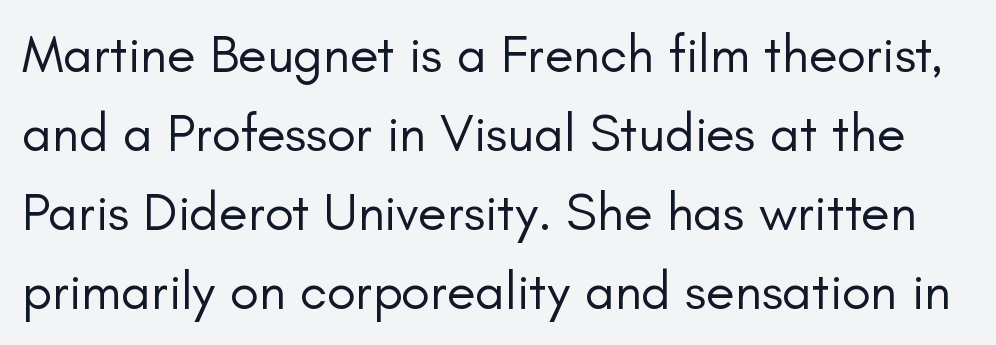
Q: Is the text bold? A: No.
Q: Is the text italic (slanted)? A: No, it is upright.
Q: Is the typeface a serif or a sans-serif typeface? A: Sans-serif.
Q: Is the text underlined? A: No.
Q: Is the spacing between letters normal or unusually wide? A: Normal.
Q: Is the spacing between lines tight, normal or loose? A: Normal.
Q: Width (condensed, normal, or wide)? A: Normal.
Q: Stroke contrast? A: Low.
Q: x-height? A: Small.
Q: Monospaced? A: No.
